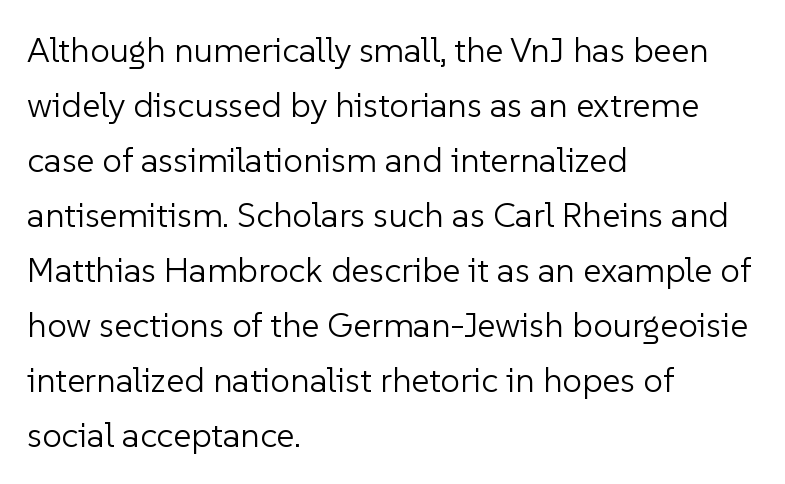
{"serif": "no", "italic": "no", "bold": "no", "weight": "light", "width": "normal", "stroke_contrast": "low", "x_height": "medium", "monospaced": "no", "underline": "no", "align": "left", "line_spacing": "normal", "line_spacing_ratio": 1.57, "letter_spacing": "normal", "letter_spacing_em": 0.0, "glyph_px": 35}
